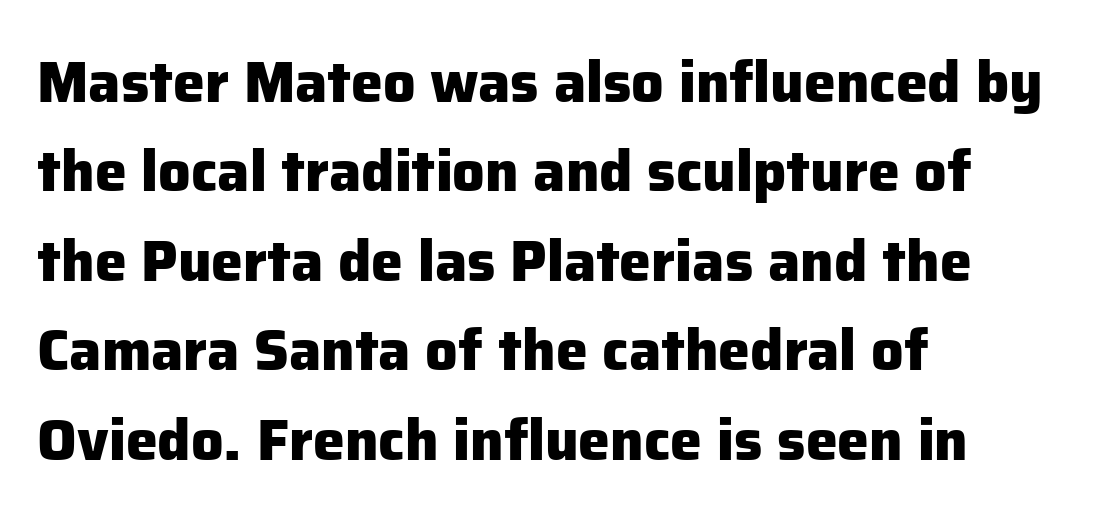
Q: Is the text bold? A: Yes.
Q: Is the text italic (slanted)? A: No, it is upright.
Q: Is the typeface a serif or a sans-serif typeface? A: Sans-serif.
Q: Is the text underlined? A: No.
Q: How is the paragraph aligned? A: Left-aligned.
Q: Is the spacing between letters normal or unusually wide? A: Normal.
Q: Is the spacing between lines tight, normal or loose? A: Normal.
Q: Width (condensed, normal, or wide)? A: Normal.
Q: Stroke contrast? A: Low.
Q: x-height? A: Medium.
Q: Monospaced? A: No.
